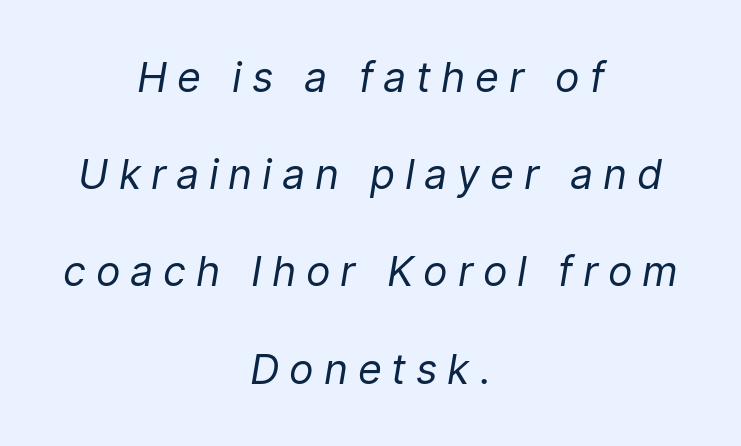
Q: Is the text bold? A: No.
Q: Is the text italic (slanted)? A: Yes, it leans right by about 9 degrees.
Q: Is the text underlined? A: No.
Q: How is the paragraph aligned? A: Centered.
Q: Is the spacing between letters normal or unusually wide? A: Unusually wide.
Q: Is the spacing between lines tight, normal or loose? A: Loose.
Q: Width (condensed, normal, or wide)? A: Normal.
Q: Stroke contrast? A: Low.
Q: x-height? A: Medium.
Q: Monospaced? A: No.
